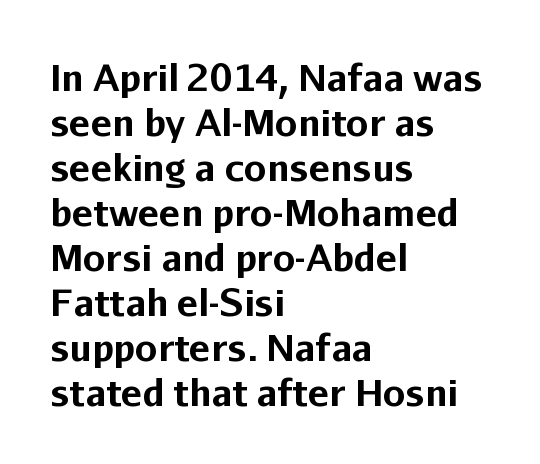
Q: Is the text bold? A: Yes.
Q: Is the text italic (slanted)? A: No, it is upright.
Q: Is the typeface a serif or a sans-serif typeface? A: Sans-serif.
Q: Is the text underlined? A: No.
Q: How is the paragraph aligned? A: Left-aligned.
Q: Is the spacing between letters normal or unusually wide? A: Normal.
Q: Is the spacing between lines tight, normal or loose? A: Normal.
Q: Width (condensed, normal, or wide)? A: Normal.
Q: Stroke contrast? A: Low.
Q: x-height? A: Medium.
Q: Monospaced? A: No.
